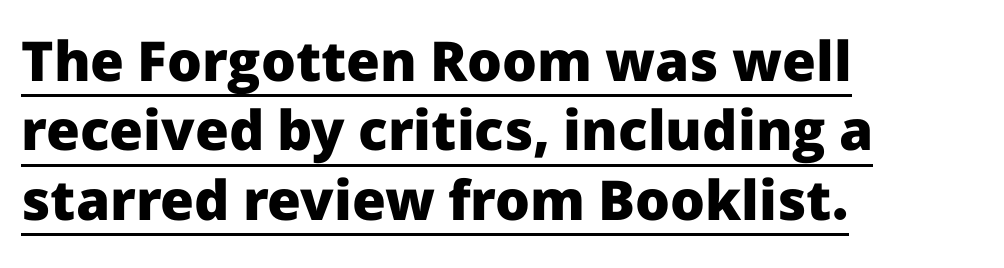
The letters stand upright; this is a roman face. These lines are rendered in a variable-pitch font. This is underlined copy, the kind a proofreader might mark for attention. Leading: standard. What weight is shown? A full bold with thick strokes.
